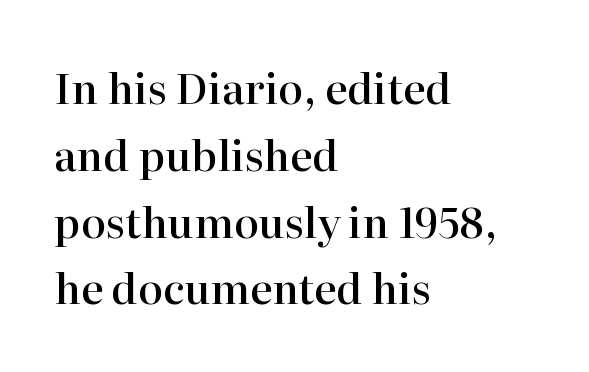
The image shows 42 px semibold serif type, upright; set left-aligned, normal line spacing (1.59x), normal letter spacing, not underlined; high stroke contrast and a medium x-height.
